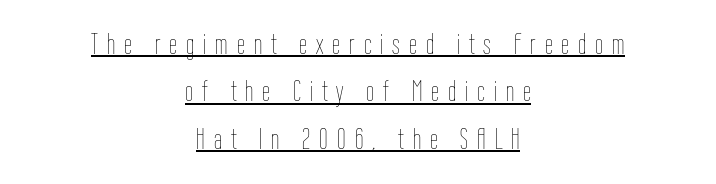
A student would call this center alignment; a typographer would say set centered. Underlined type. The passage shown is typed in a proportional face where columns would drift. This is not heavy type; no bold has been used.
